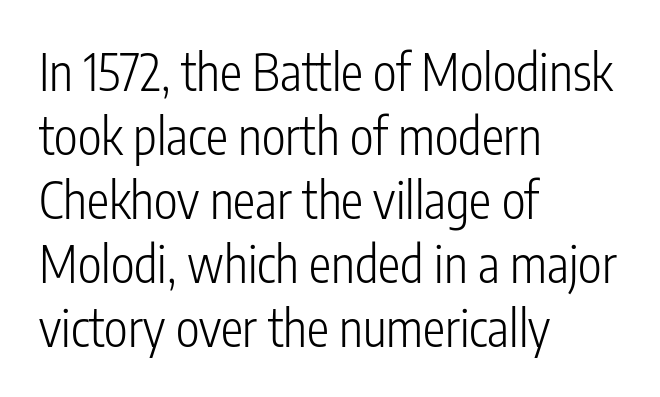
The image shows 50 px light, condensed sans-serif type, upright; set left-aligned, normal line spacing (1.28x), normal letter spacing, not underlined; low stroke contrast and a medium x-height.
